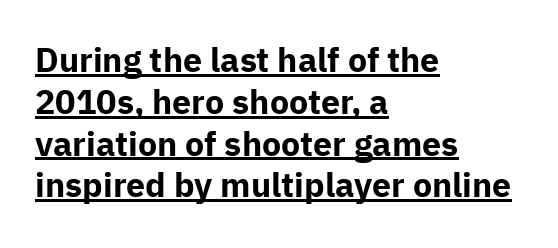
The image shows 34 px bold sans-serif type, upright; set left-aligned, line spacing 1.23x, normal letter spacing, underlined; low stroke contrast and a medium x-height.
